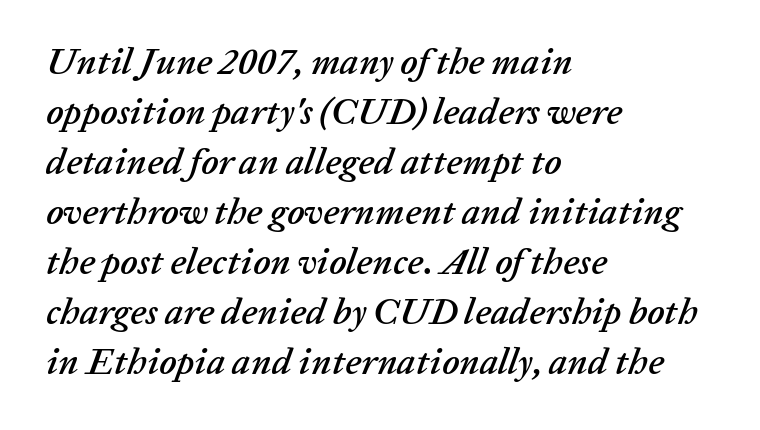
Q: Is the text italic (slanted)? A: Yes, it leans right by about 20 degrees.
Q: Is the text underlined? A: No.
Q: How is the paragraph aligned? A: Left-aligned.
Q: Is the spacing between letters normal or unusually wide? A: Normal.
Q: Is the spacing between lines tight, normal or loose? A: Normal.
Q: Width (condensed, normal, or wide)? A: Normal.
Q: Stroke contrast? A: Low.
Q: x-height? A: Medium.
Q: Monospaced? A: No.
